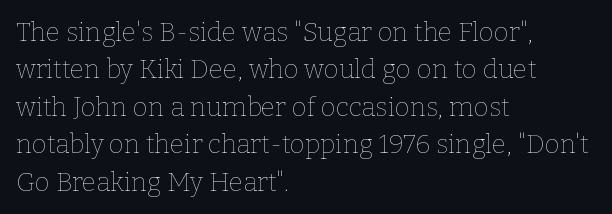
{"italic": "no", "bold": "no", "underline": "no", "align": "left", "line_spacing": "normal", "line_spacing_ratio": 1.44, "letter_spacing": "normal", "letter_spacing_em": 0.0, "glyph_px": 26}
